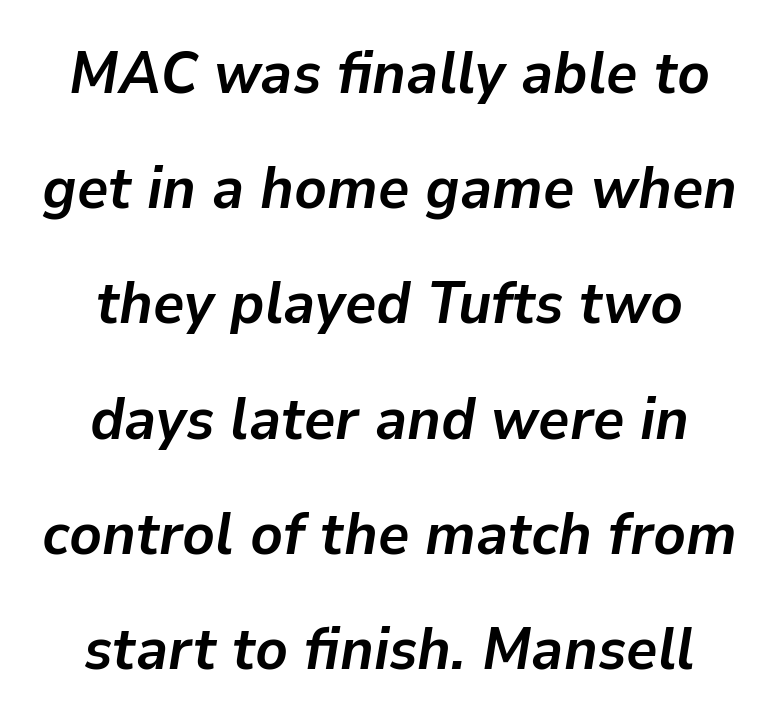
Q: Is the text bold? A: Yes.
Q: Is the text italic (slanted)? A: Yes, it leans right by about 9 degrees.
Q: Is the text underlined? A: No.
Q: How is the paragraph aligned? A: Centered.
Q: Is the spacing between letters normal or unusually wide? A: Normal.
Q: Is the spacing between lines tight, normal or loose? A: Loose.
Q: Width (condensed, normal, or wide)? A: Normal.
Q: Stroke contrast? A: Low.
Q: x-height? A: Medium.
Q: Monospaced? A: No.
